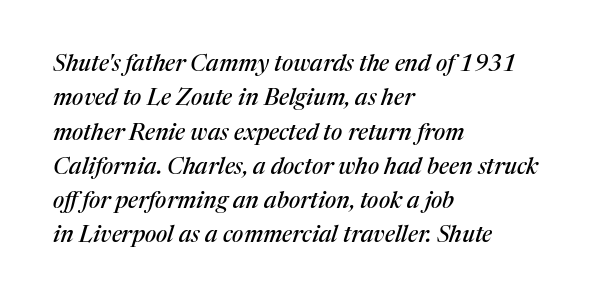
The image shows 23 px text type, italic (leaning right); set left-aligned, normal line spacing (1.49x), normal letter spacing, not underlined.
